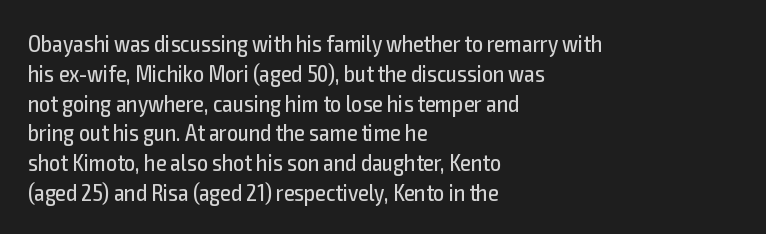
Q: Is the text bold? A: No.
Q: Is the text italic (slanted)? A: No, it is upright.
Q: Is the text underlined? A: No.
Q: How is the paragraph aligned? A: Left-aligned.
Q: Is the spacing between letters normal or unusually wide? A: Normal.
